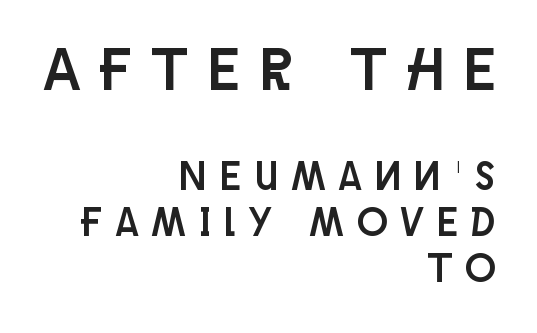
The vertical gap from one line to the next is small. Character widths vary here, with narrow letters taking less room than wide ones. Two sizes are in play, and the larger belongs to the first block. Style check: upright. Nobody drew a line under any word here. The lines are quadded right.
